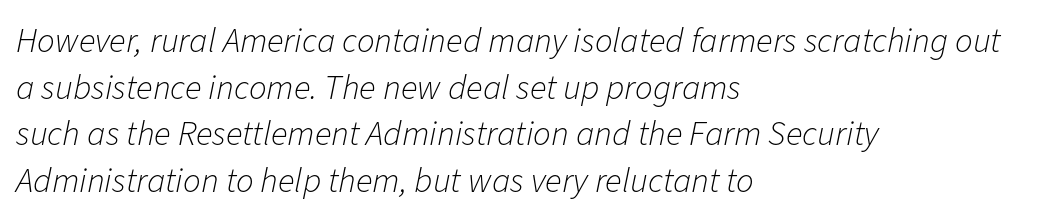
Varying glyph widths throughout — classic text-font behaviour. The leading is moderate, giving the passage an even texture. Words appear dense and cohesive because spacing is normal. The letters look calm and open, with moderate or lighter stems. The text block is weighted toward the left margin, trailing off unevenly rightward.
